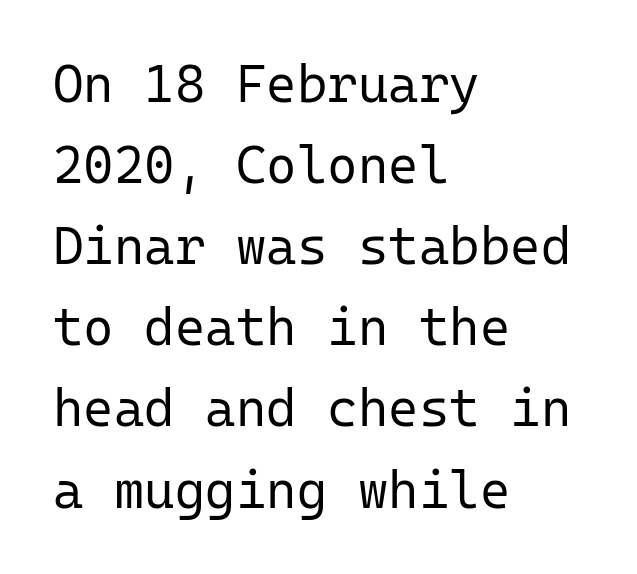
Q: Is the text bold? A: No.
Q: Is the text italic (slanted)? A: No, it is upright.
Q: Is the typeface a serif or a sans-serif typeface? A: Sans-serif.
Q: Is the text underlined? A: No.
Q: How is the paragraph aligned? A: Left-aligned.
Q: Is the spacing between letters normal or unusually wide? A: Normal.
Q: Is the spacing between lines tight, normal or loose? A: Normal.
Q: Width (condensed, normal, or wide)? A: Normal.
Q: Stroke contrast? A: Low.
Q: x-height? A: Medium.
Q: Monospaced? A: Yes.
